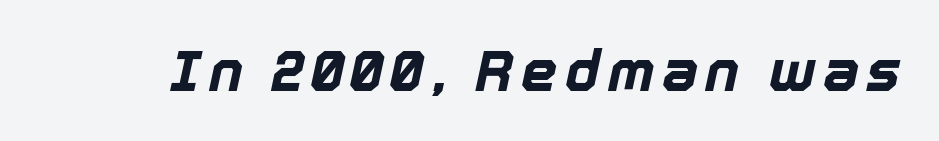
The image shows 58 px bold type, italic (leaning right); set not underlined; a medium x-height.
